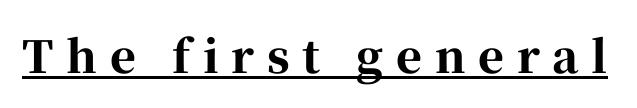
The image shows 44 px bold serif type, upright; set unusually wide letter spacing (+0.29 em), underlined; high stroke contrast and a medium x-height.
